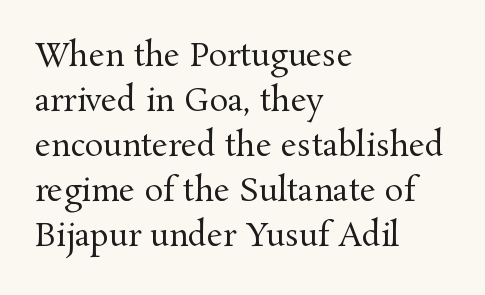
{"serif": "yes", "italic": "no", "bold": "no", "weight": "regular", "width": "normal", "stroke_contrast": "medium", "x_height": "medium", "monospaced": "no", "underline": "no", "align": "left", "line_spacing": "normal", "line_spacing_ratio": 1.45, "letter_spacing": "normal", "letter_spacing_em": 0.0, "glyph_px": 31}
